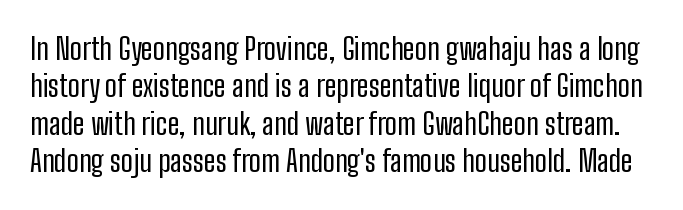
The image shows 30 px regular-weight, condensed sans-serif type, upright; set normal line spacing (1.25x), normal letter spacing, not underlined; low stroke contrast and a medium x-height.
